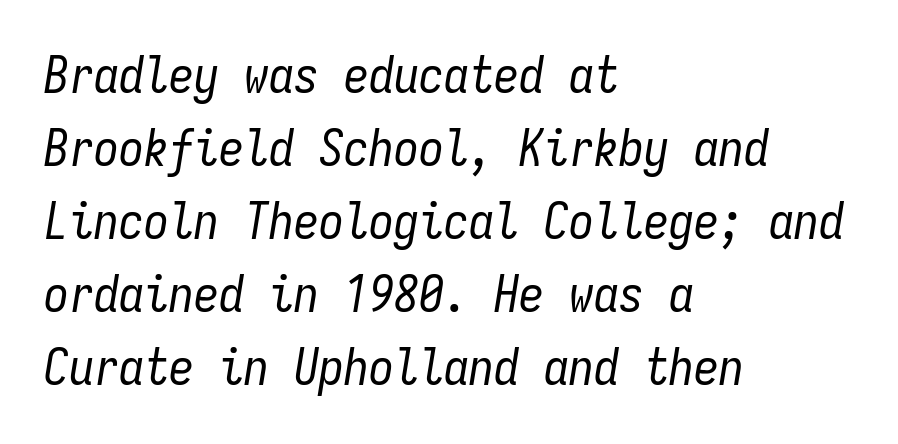
Q: Is the text bold? A: No.
Q: Is the text italic (slanted)? A: Yes, it leans right by about 9 degrees.
Q: Is the text underlined? A: No.
Q: How is the paragraph aligned? A: Left-aligned.
Q: Is the spacing between letters normal or unusually wide? A: Normal.
Q: Is the spacing between lines tight, normal or loose? A: Normal.
Q: Width (condensed, normal, or wide)? A: Condensed.
Q: Stroke contrast? A: Low.
Q: x-height? A: Medium.
Q: Monospaced? A: Yes.
